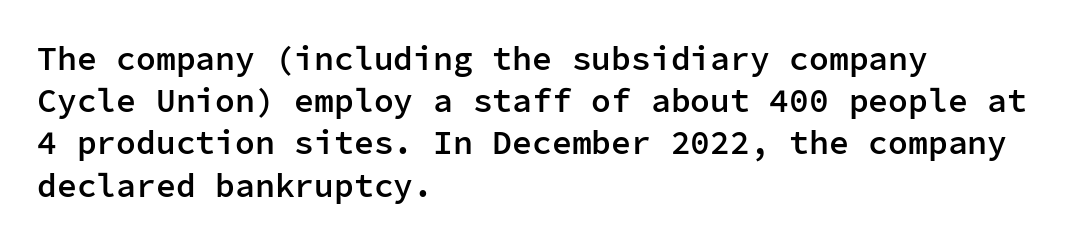
{"serif": "no", "italic": "no", "bold": "semi", "weight": "semibold", "width": "normal", "stroke_contrast": "low", "x_height": "medium", "monospaced": "yes", "underline": "no", "align": "left", "line_spacing": "normal", "line_spacing_ratio": 1.28, "letter_spacing": "normal", "letter_spacing_em": 0.0, "glyph_px": 33}
